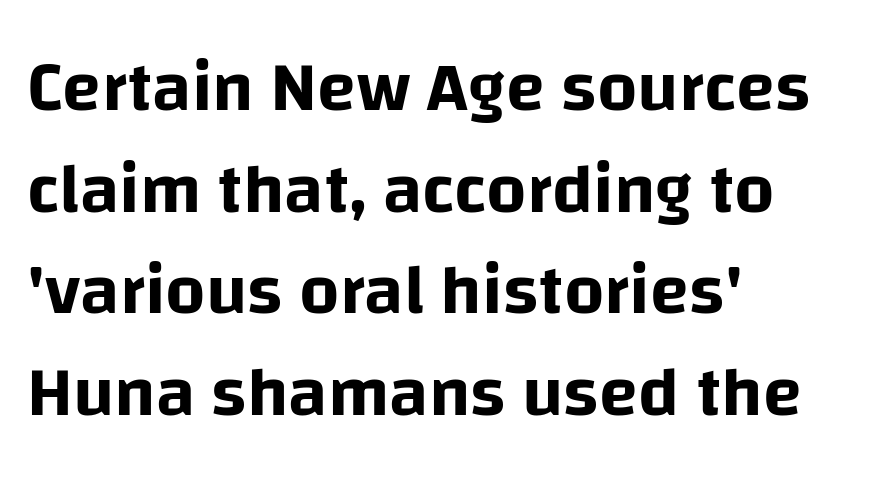
Q: Is the text italic (slanted)? A: No, it is upright.
Q: Is the typeface a serif or a sans-serif typeface? A: Sans-serif.
Q: Is the text underlined? A: No.
Q: How is the paragraph aligned? A: Left-aligned.
Q: Is the spacing between letters normal or unusually wide? A: Normal.
Q: Is the spacing between lines tight, normal or loose? A: Normal.
Q: Width (condensed, normal, or wide)? A: Normal.
Q: Stroke contrast? A: Low.
Q: x-height? A: Large.
Q: Monospaced? A: No.
